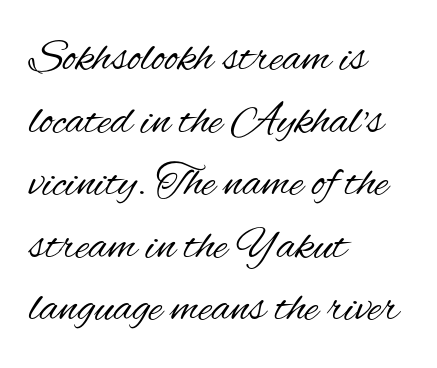
Q: Is the text bold? A: No.
Q: Is the text italic (slanted)? A: Yes.
Q: Is the typeface a serif or a sans-serif typeface? A: Sans-serif.
Q: Is the text underlined? A: No.
Q: How is the paragraph aligned? A: Left-aligned.
Q: Is the spacing between letters normal or unusually wide? A: Normal.
Q: Is the spacing between lines tight, normal or loose? A: Normal.
Q: Width (condensed, normal, or wide)? A: Condensed.
Q: Stroke contrast? A: Medium.
Q: x-height? A: Small.
Q: Monospaced? A: No.
